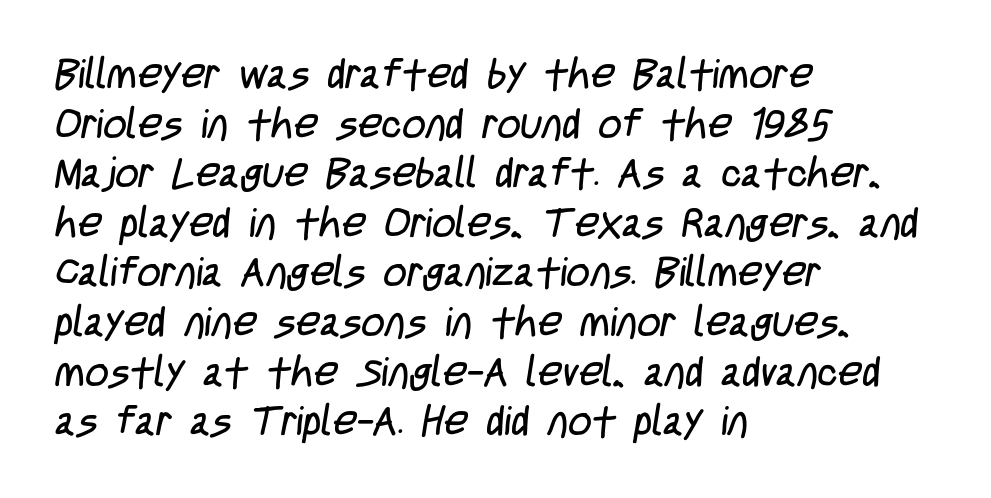
Is this a fixed-width face? No — the glyphs have proportional, varying widths. The weight would be labelled regular, book, light, or lighter still. The line texture is even and compact thanks to regular tracking. Serifs: no, the terminals of the letterforms are clean. Check the space under the baseline: it is left empty.
